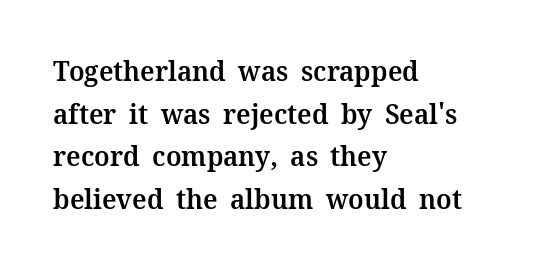
Q: Is the text bold? A: Semi-bold.
Q: Is the text italic (slanted)? A: No, it is upright.
Q: Is the typeface a serif or a sans-serif typeface? A: Serif.
Q: Is the text underlined? A: No.
Q: How is the paragraph aligned? A: Left-aligned.
Q: Is the spacing between letters normal or unusually wide? A: Normal.
Q: Is the spacing between lines tight, normal or loose? A: Normal.
Q: Width (condensed, normal, or wide)? A: Normal.
Q: Stroke contrast? A: Medium.
Q: x-height? A: Medium.
Q: Monospaced? A: No.
